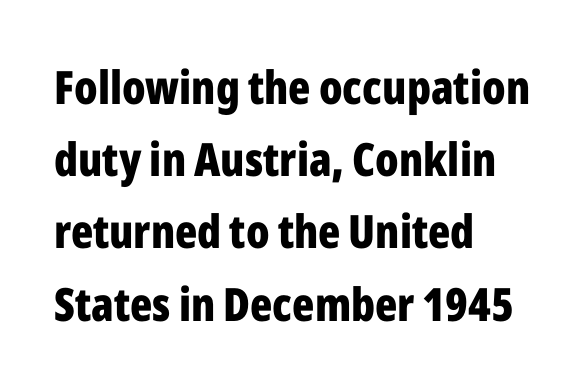
The image shows 46 px bold, condensed sans-serif type, upright; set left-aligned, normal line spacing (1.57x), normal letter spacing, not underlined; low stroke contrast and a medium x-height.
